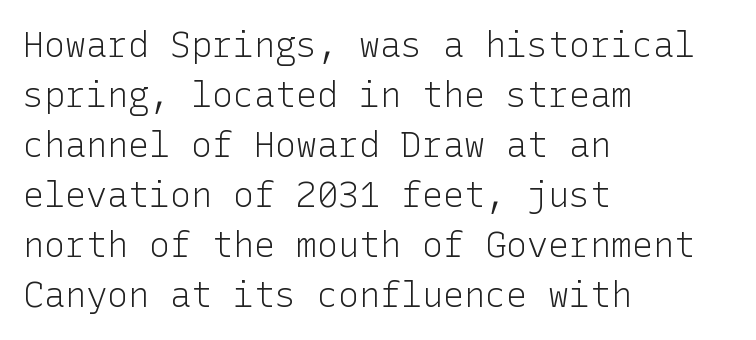
If you drew a ruler down the left edge, every line would touch it. What's the leading like? Ordinary, nothing unusual. The typography opts for an upright posture over an oblique one. Just letters on the line, the space beneath them empty.
